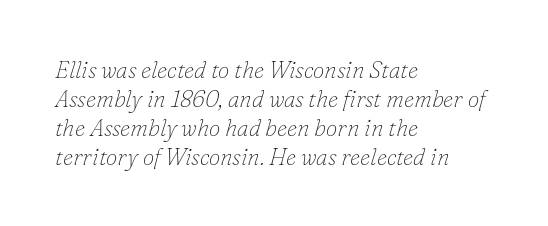
{"italic": "yes", "lean": "right", "slant_degrees": 16, "bold": "no", "underline": "no", "align": "left", "line_spacing": "normal", "line_spacing_ratio": 1.26, "letter_spacing": "normal", "letter_spacing_em": 0.0, "glyph_px": 23}
